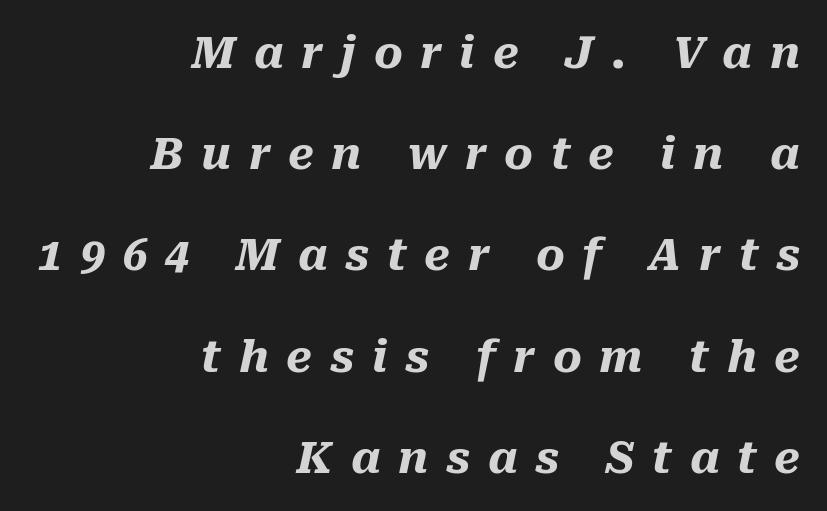
{"italic": "yes", "lean": "right", "slant_degrees": 10, "bold": "yes", "weight": "heavy", "width": "normal", "stroke_contrast": "medium", "x_height": "medium", "monospaced": "no", "underline": "no", "align": "right", "line_spacing": "loose", "line_spacing_ratio": 2.3, "letter_spacing": "wide", "letter_spacing_em": 0.4, "glyph_px": 44}
